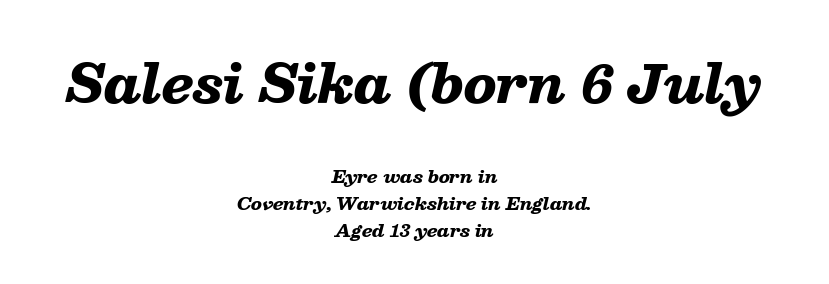
{"italic": "yes", "lean": "right", "slant_degrees": 13, "bold": "yes", "weight": "heavy", "width": "wide", "stroke_contrast": "low", "x_height": "medium", "monospaced": "no", "underline": "no", "align": "center", "line_spacing": "normal", "line_spacing_ratio": 1.59, "letter_spacing": "normal", "letter_spacing_em": 0.0, "larger_block": "first", "size_ratio": 3.0, "glyph_px": 51}
